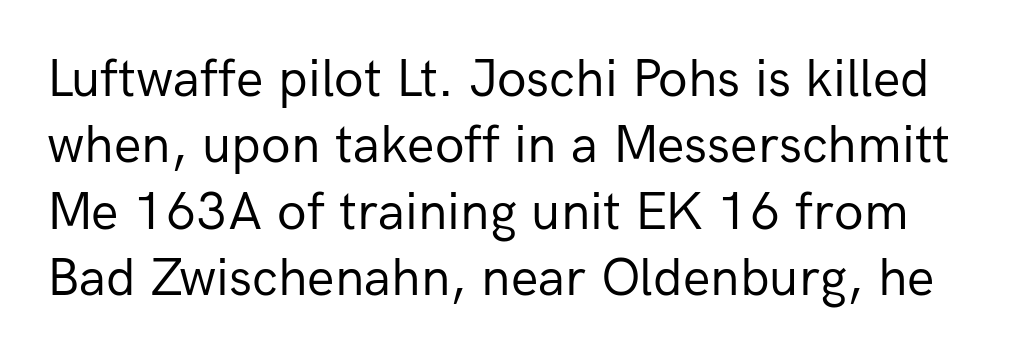
{"serif": "no", "italic": "no", "bold": "no", "weight": "regular", "width": "normal", "stroke_contrast": "low", "x_height": "medium", "monospaced": "no", "underline": "no", "line_spacing_ratio": 1.23, "letter_spacing": "normal", "letter_spacing_em": 0.0, "glyph_px": 54}
